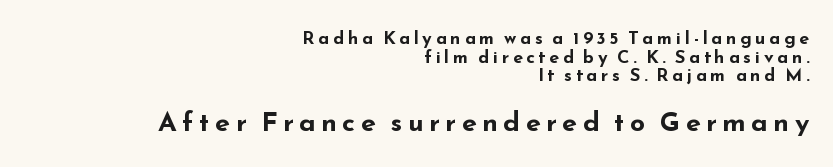
The image shows 27 px bold type, upright; set right-aligned, tight line spacing (1.03x), unusually wide letter spacing (+0.2 em), not underlined; the second (bottom) block is 1.5x larger.
